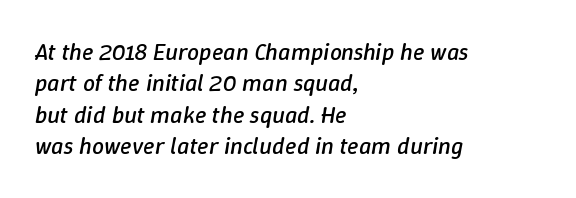
Q: Is the text bold? A: No.
Q: Is the text italic (slanted)? A: Yes, it leans right by about 9 degrees.
Q: Is the text underlined? A: No.
Q: How is the paragraph aligned? A: Left-aligned.
Q: Is the spacing between letters normal or unusually wide? A: Normal.
Q: Is the spacing between lines tight, normal or loose? A: Normal.
